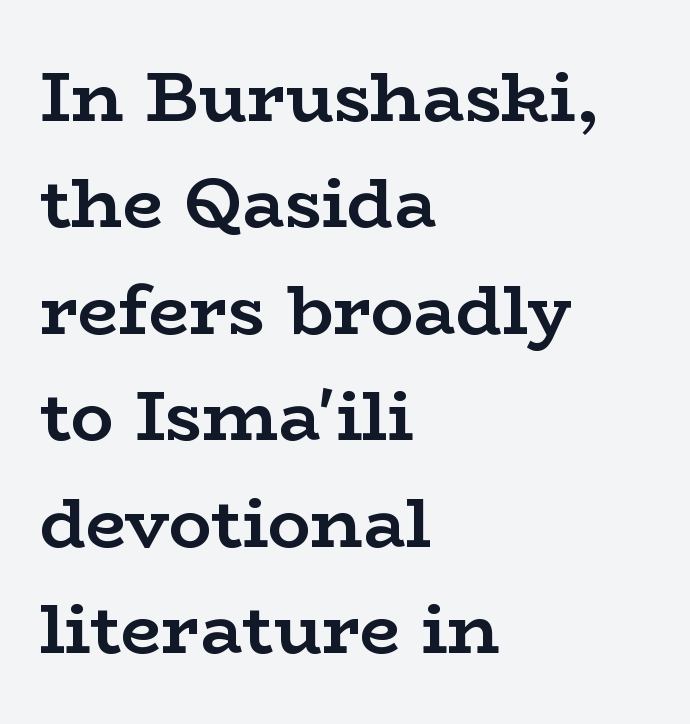
The image shows 71 px semibold, wide serif type, upright; set left-aligned, normal line spacing (1.5x), normal letter spacing, not underlined; low stroke contrast and a medium x-height.
